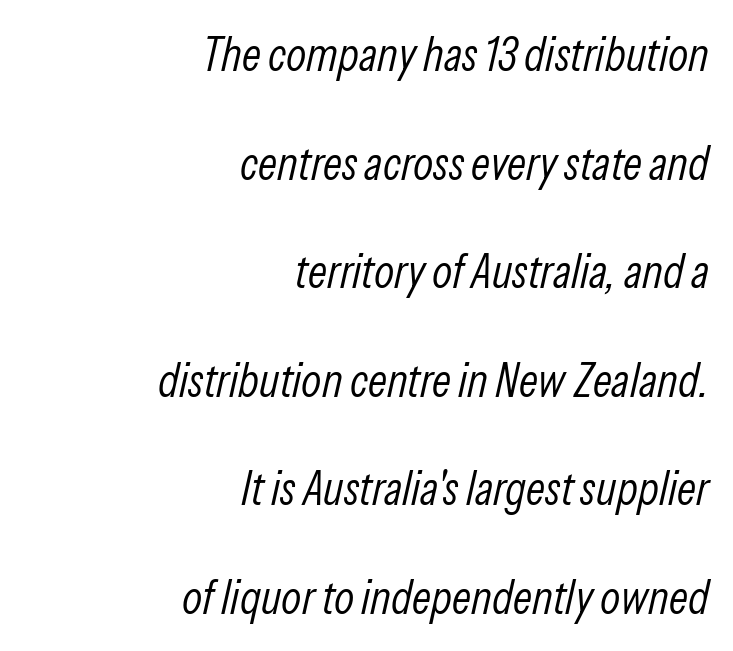
Q: Is the text bold? A: No.
Q: Is the text italic (slanted)? A: Yes, it leans right by about 13 degrees.
Q: Is the text underlined? A: No.
Q: How is the paragraph aligned? A: Right-aligned.
Q: Is the spacing between letters normal or unusually wide? A: Normal.
Q: Is the spacing between lines tight, normal or loose? A: Loose.
Q: Width (condensed, normal, or wide)? A: Condensed.
Q: Stroke contrast? A: Low.
Q: x-height? A: Medium.
Q: Monospaced? A: No.
